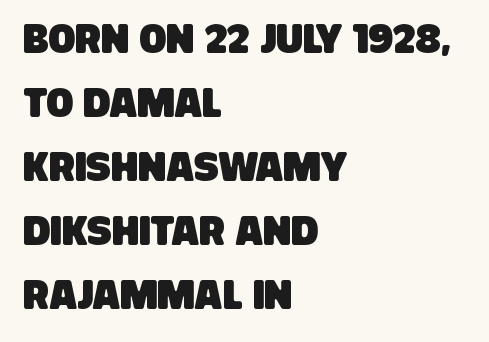
The image shows 40 px condensed sans-serif type; set left-aligned, normal line spacing (1.6x), normal letter spacing, not underlined; low stroke contrast and a large x-height.
